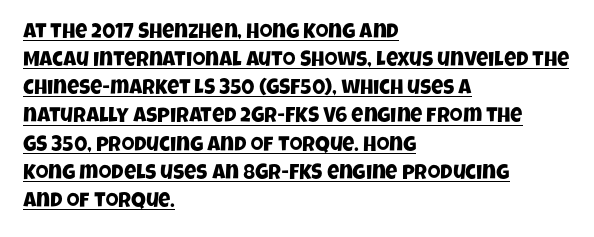
The image shows 21 px text type; set left-aligned, normal line spacing (1.34x), normal letter spacing, underlined.
